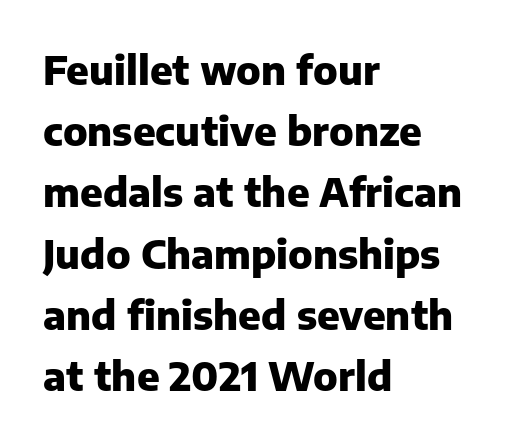
{"serif": "no", "italic": "no", "bold": "yes", "weight": "heavy", "width": "normal", "stroke_contrast": "low", "x_height": "medium", "monospaced": "no", "underline": "no", "align": "left", "line_spacing": "normal", "line_spacing_ratio": 1.53, "letter_spacing": "normal", "letter_spacing_em": 0.0, "glyph_px": 40}
